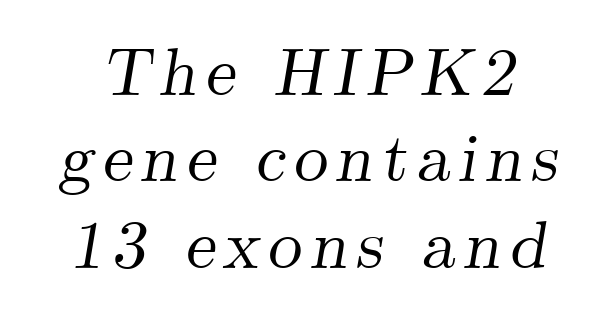
Q: Is the text italic (slanted)? A: Yes, it leans right by about 9 degrees.
Q: Is the typeface a serif or a sans-serif typeface? A: Serif.
Q: Is the text underlined? A: No.
Q: Is the spacing between lines tight, normal or loose? A: Normal.
Q: Width (condensed, normal, or wide)? A: Normal.
Q: Stroke contrast? A: Medium.
Q: x-height? A: Small.
Q: Monospaced? A: No.
